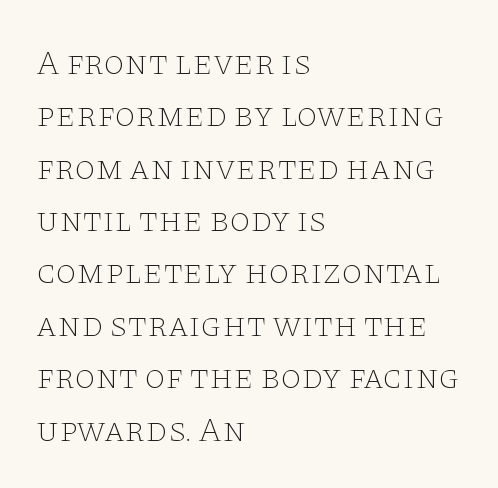
All the whitespace from short lines collects on the right. Spacing verdict: proportional, widths tailored to each character. Decoration check: the copy has no underline. The text was rendered using a seriffed face with decorative stroke endings. Counters stay open thanks to moderate or lighter strokes. The lines sit at an ordinary, default distance from one another.
